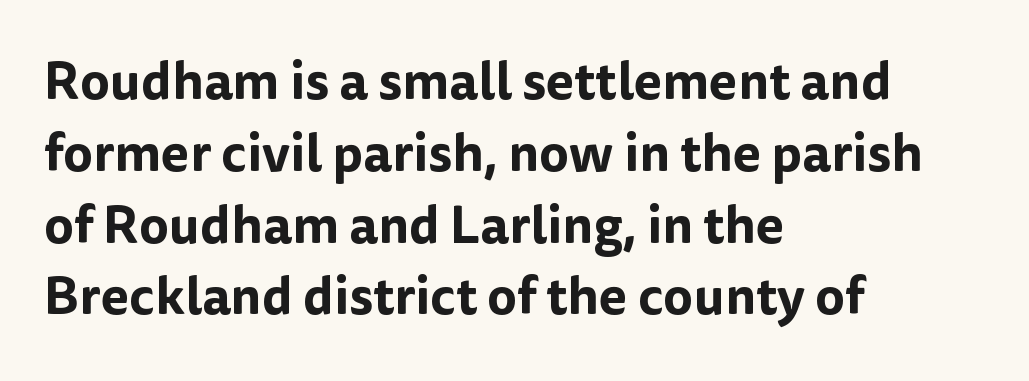
{"serif": "no", "italic": "no", "width": "normal", "stroke_contrast": "low", "x_height": "medium", "monospaced": "no", "underline": "no", "align": "left", "line_spacing": "normal", "line_spacing_ratio": 1.38, "letter_spacing": "normal", "letter_spacing_em": 0.0, "glyph_px": 52}
